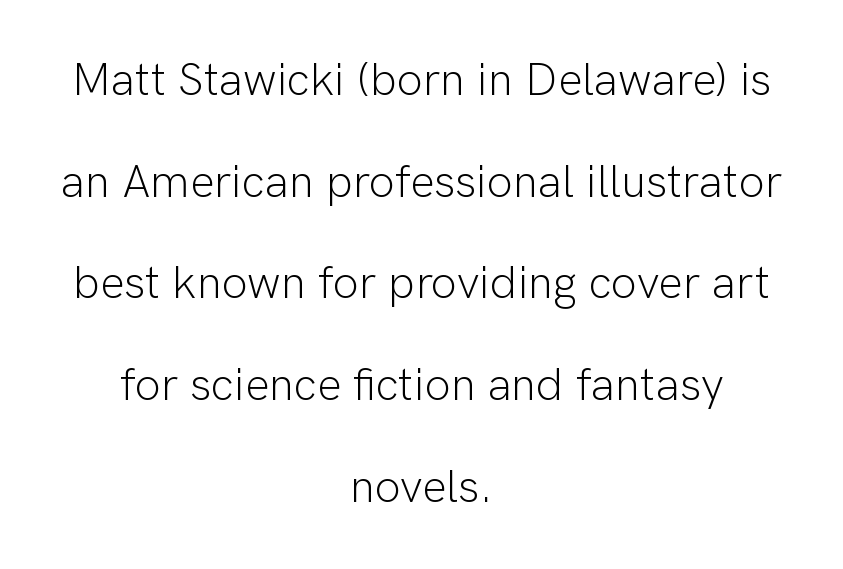
Q: Is the text bold? A: No.
Q: Is the text italic (slanted)? A: No, it is upright.
Q: Is the typeface a serif or a sans-serif typeface? A: Sans-serif.
Q: Is the text underlined? A: No.
Q: How is the paragraph aligned? A: Centered.
Q: Is the spacing between letters normal or unusually wide? A: Normal.
Q: Is the spacing between lines tight, normal or loose? A: Loose.
Q: Width (condensed, normal, or wide)? A: Normal.
Q: Stroke contrast? A: Low.
Q: x-height? A: Medium.
Q: Monospaced? A: No.
